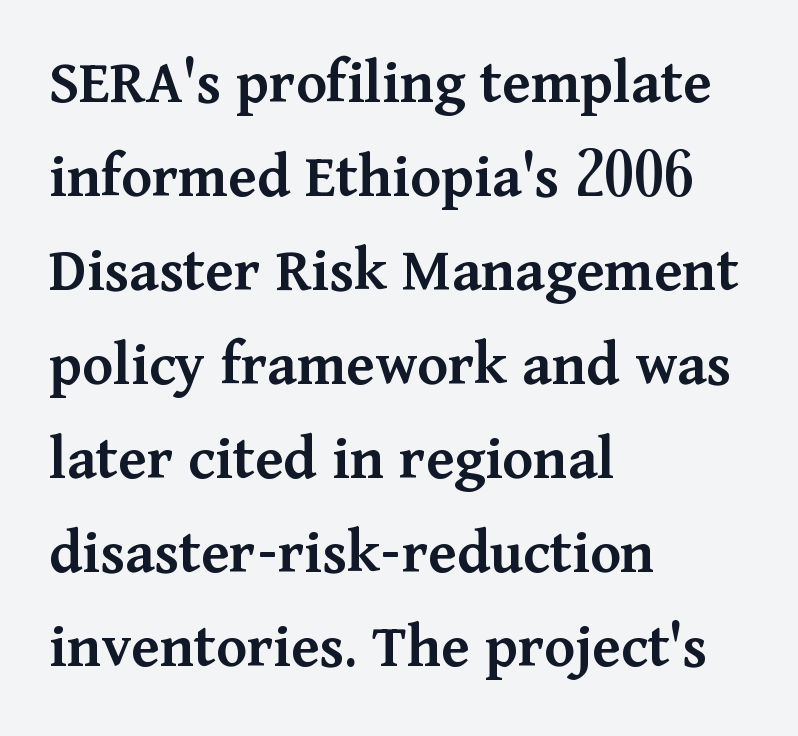
The image shows 64 px semibold serif type, upright; set left-aligned, normal line spacing (1.47x), normal letter spacing, not underlined; medium stroke contrast and a medium x-height.
